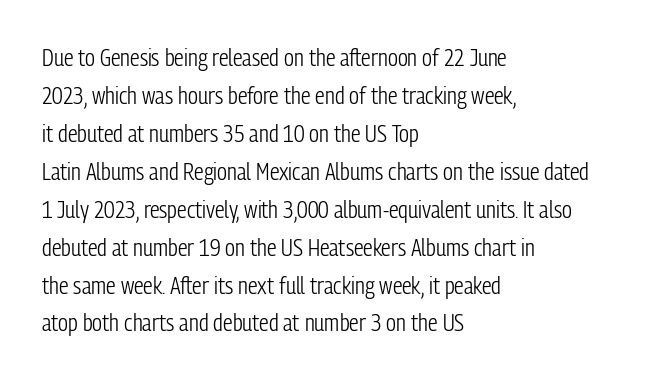
The image shows 24 px text type, upright; set left-aligned, normal line spacing (1.58x), normal letter spacing, not underlined.
